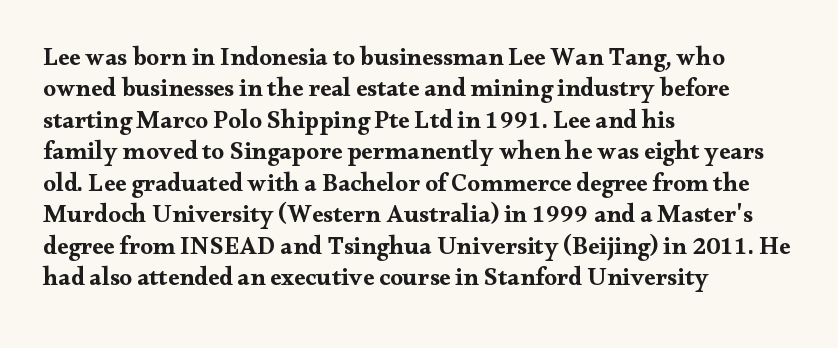
Q: Is the text bold? A: Yes.
Q: Is the text italic (slanted)? A: No, it is upright.
Q: Is the text underlined? A: No.
Q: How is the paragraph aligned? A: Left-aligned.
Q: Is the spacing between letters normal or unusually wide? A: Normal.
Q: Is the spacing between lines tight, normal or loose? A: Normal.
